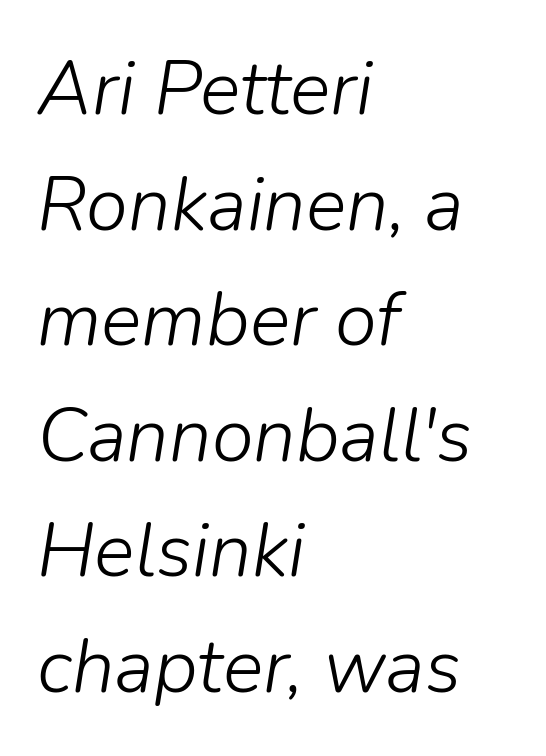
The gap between lines stays unmarked. The passage shown is typed in a proportional face where columns would drift. Style check: oblique. The rendering keeps characters at their native spacing. Short and long lines alike share a common starting point at left. Whoever set this chose a conventional vertical rhythm.
